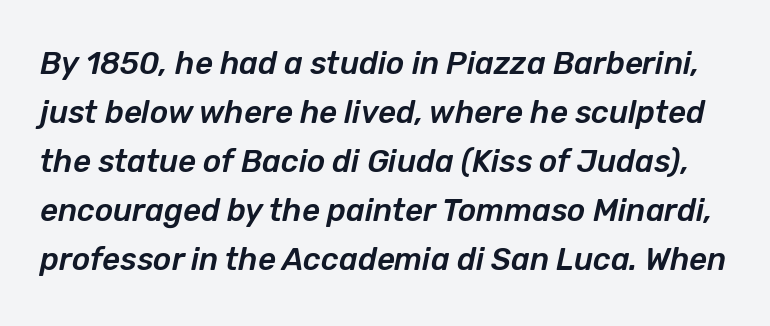
The image shows 31 px text type, italic (leaning right); set normal line spacing (1.58x), normal letter spacing, not underlined; low stroke contrast and a medium x-height.
